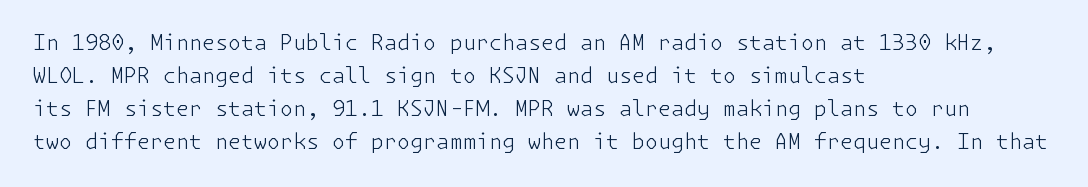
Q: Is the text bold? A: No.
Q: Is the text italic (slanted)? A: No, it is upright.
Q: Is the text underlined? A: No.
Q: How is the paragraph aligned? A: Left-aligned.
Q: Is the spacing between letters normal or unusually wide? A: Normal.
Q: Is the spacing between lines tight, normal or loose? A: Normal.
